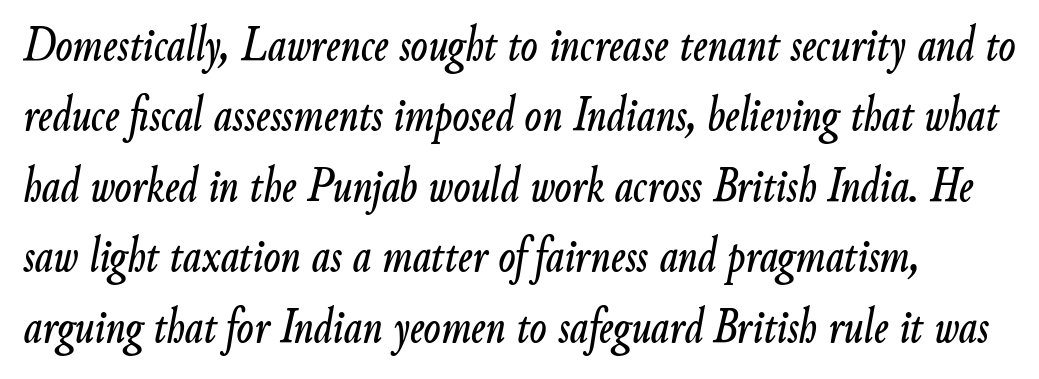
{"italic": "yes", "lean": "right", "slant_degrees": 9, "width": "condensed", "stroke_contrast": "low", "x_height": "small", "monospaced": "no", "underline": "no", "line_spacing": "normal", "line_spacing_ratio": 1.41, "letter_spacing": "normal", "letter_spacing_em": 0.0, "glyph_px": 50}
